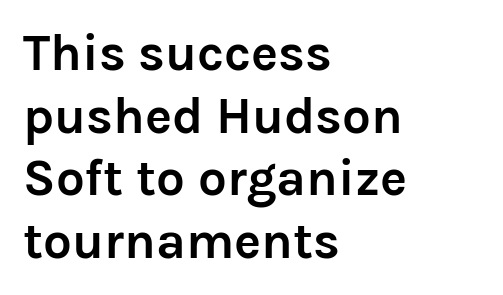
Each letter's strokes conclude bluntly, with no projecting serifs. The rendering anchors every line to the left-hand side. Weight: bold. Ordinary non-slanted type is in use. The letterforms sit shoulder to shoulder at normal distance. Beneath every word, the page is bare.
